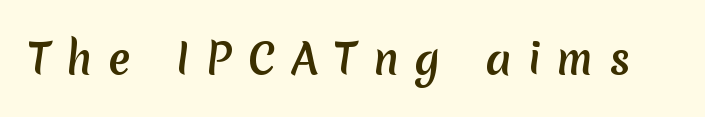
The image shows 41 px sans-serif type; set unusually wide letter spacing (+0.39 em), not underlined; medium stroke contrast and a medium x-height.
